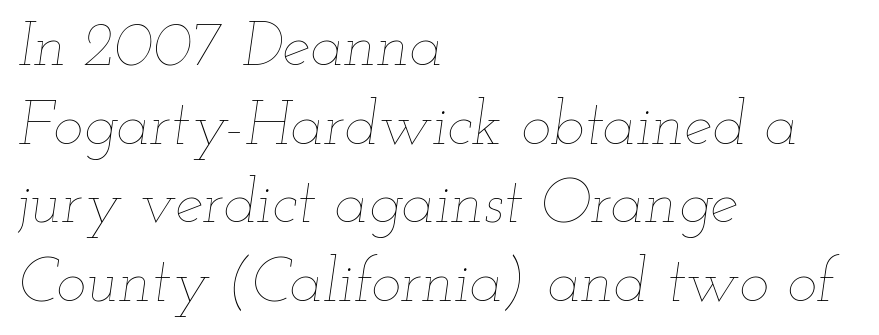
Q: Is the text bold? A: No.
Q: Is the text italic (slanted)? A: Yes, it leans right by about 12 degrees.
Q: Is the text underlined? A: No.
Q: How is the paragraph aligned? A: Left-aligned.
Q: Is the spacing between letters normal or unusually wide? A: Normal.
Q: Is the spacing between lines tight, normal or loose? A: Normal.
Q: Width (condensed, normal, or wide)? A: Wide.
Q: Stroke contrast? A: Low.
Q: x-height? A: Small.
Q: Monospaced? A: No.
